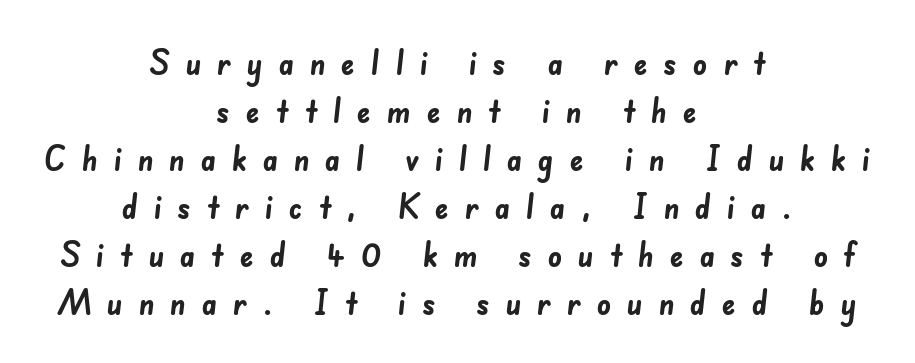
The image shows 35 px semibold sans-serif type; set centered, normal line spacing (1.37x), unusually wide letter spacing (+0.44 em), not underlined; low stroke contrast and a small x-height.
